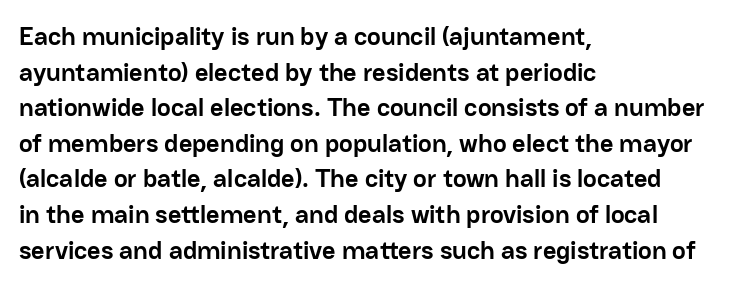
{"italic": "no", "bold": "yes", "underline": "no", "align": "left", "line_spacing": "normal", "line_spacing_ratio": 1.37, "letter_spacing": "normal", "letter_spacing_em": 0.0, "glyph_px": 26}
